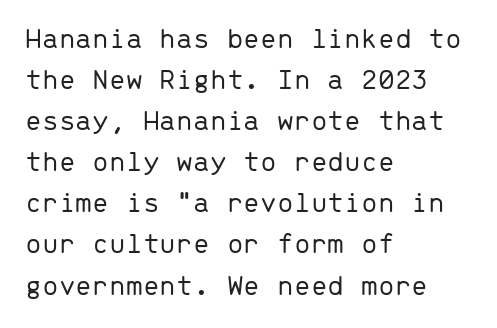
Summary of weight: not heavy and not bold. The type family on display is of the sans-serif kind. Regular leading. The type sits square on the baseline with zero lean. The passage shown is typed in a monospace face where columns stay perfectly aligned. Spacing between characters is what you'd get straight out of the box.
